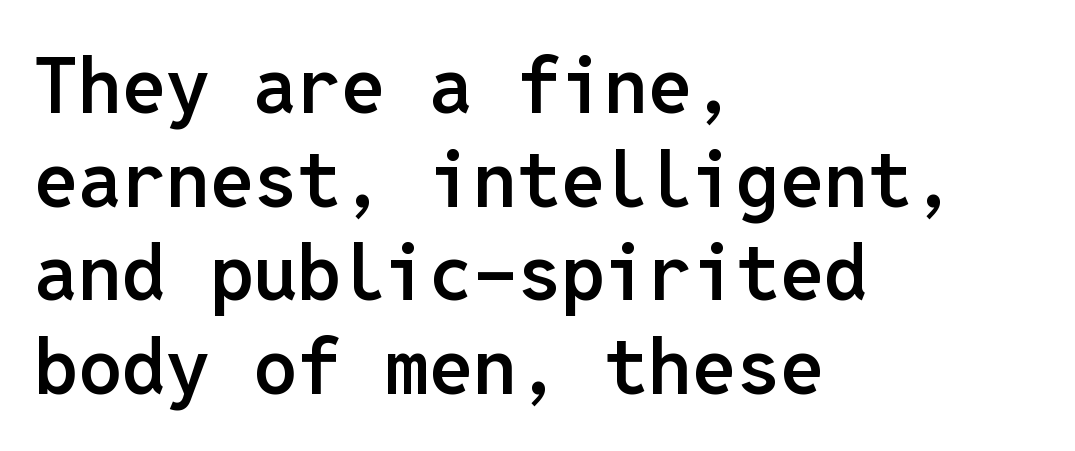
{"serif": "no", "italic": "no", "bold": "semi", "weight": "semibold", "width": "normal", "stroke_contrast": "low", "x_height": "medium", "monospaced": "yes", "underline": "no", "align": "left", "line_spacing_ratio": 1.2, "letter_spacing": "normal", "letter_spacing_em": 0.0, "glyph_px": 78}
